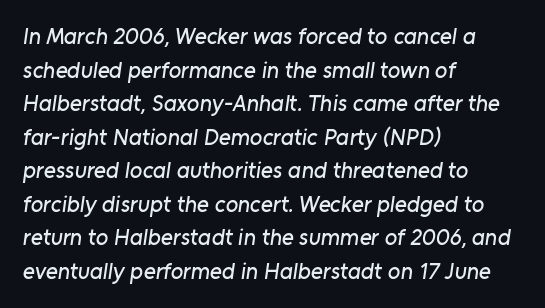
The image shows 23 px text type; set left-aligned, normal line spacing (1.46x), normal letter spacing, not underlined.
